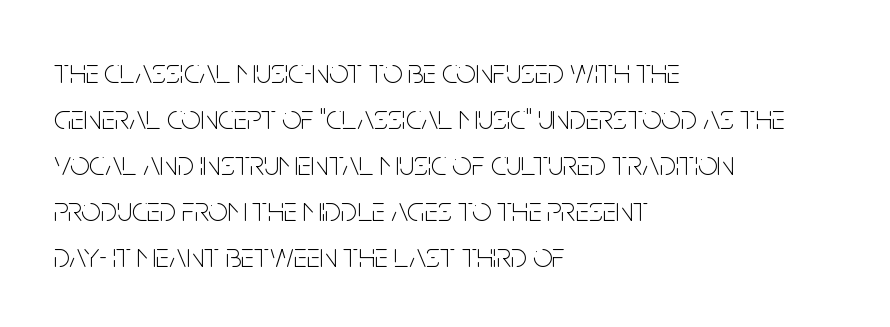
{"serif": "no", "italic": "no", "bold": "no", "weight": "thin", "width": "condensed", "stroke_contrast": "low", "x_height": "large", "monospaced": "no", "underline": "no", "align": "left", "line_spacing": "normal", "line_spacing_ratio": 1.35, "letter_spacing": "normal", "letter_spacing_em": 0.0, "glyph_px": 34}
